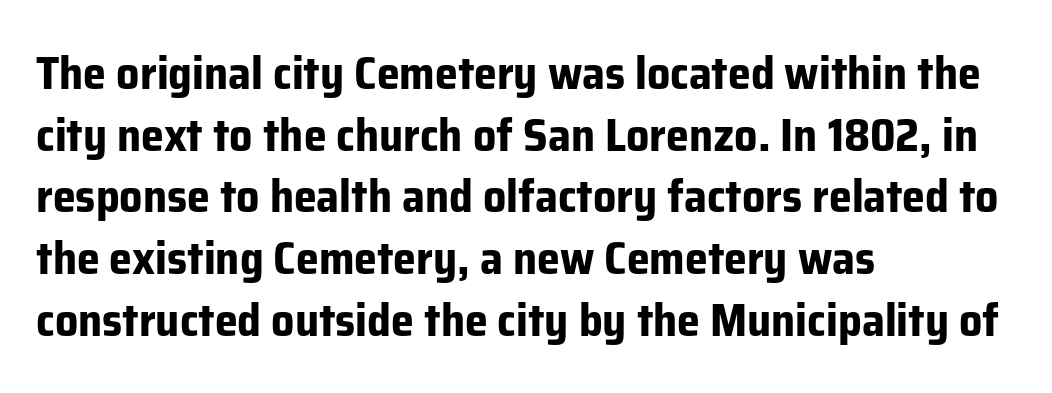
Quick note: underline off. This block has exactly the height ordinary leading produces. The font is running at its bold setting. Leftover space on each line is placed entirely after the last word. Proportional: the letters do not fall into vertical columns.
